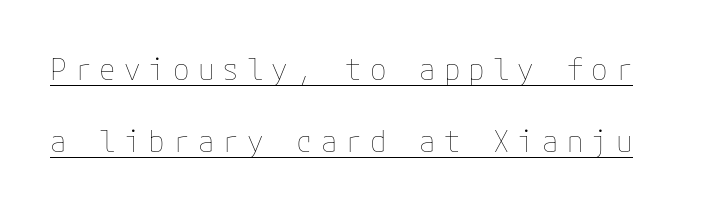
Is there an underline? Yes — a line sits under the letters. Quick note: not italic, upright. No extra ink here — the face is not bold. Regarding leading, the lines here are spaced well apart. Students, note that the glyphs here are deliberately spaced far apart.
